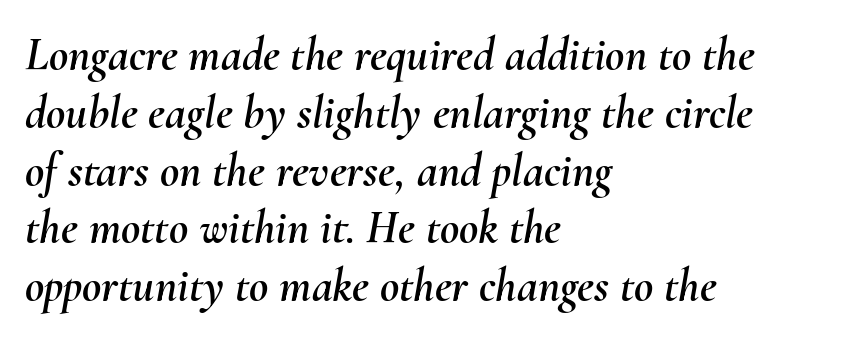
Q: Is the text italic (slanted)? A: Yes, it leans right by about 10 degrees.
Q: Is the text underlined? A: No.
Q: How is the paragraph aligned? A: Left-aligned.
Q: Is the spacing between letters normal or unusually wide? A: Normal.
Q: Width (condensed, normal, or wide)? A: Normal.
Q: Stroke contrast? A: Medium.
Q: x-height? A: Small.
Q: Monospaced? A: No.
